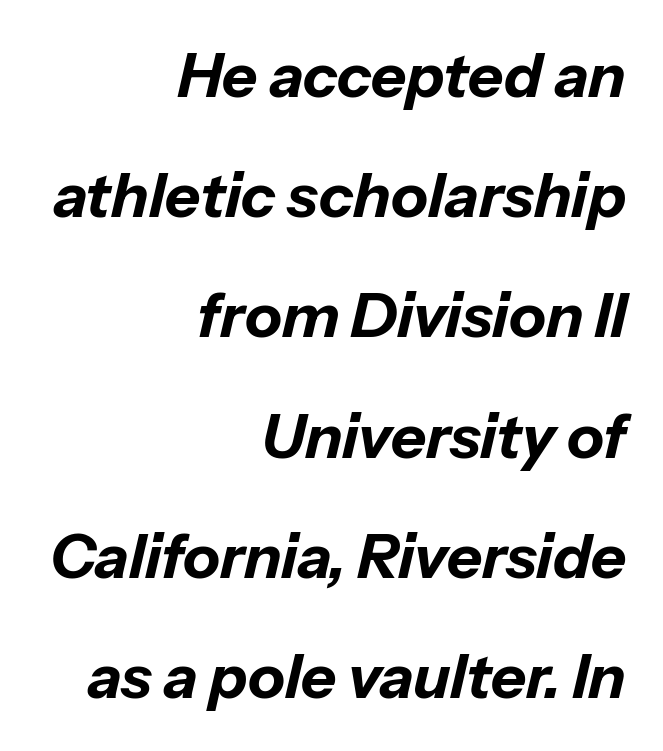
{"italic": "yes", "lean": "right", "slant_degrees": 13, "bold": "yes", "weight": "bold", "width": "normal", "stroke_contrast": "low", "x_height": "medium", "monospaced": "no", "underline": "no", "align": "right", "line_spacing": "loose", "line_spacing_ratio": 1.97, "letter_spacing": "normal", "letter_spacing_em": 0.0, "glyph_px": 61}
